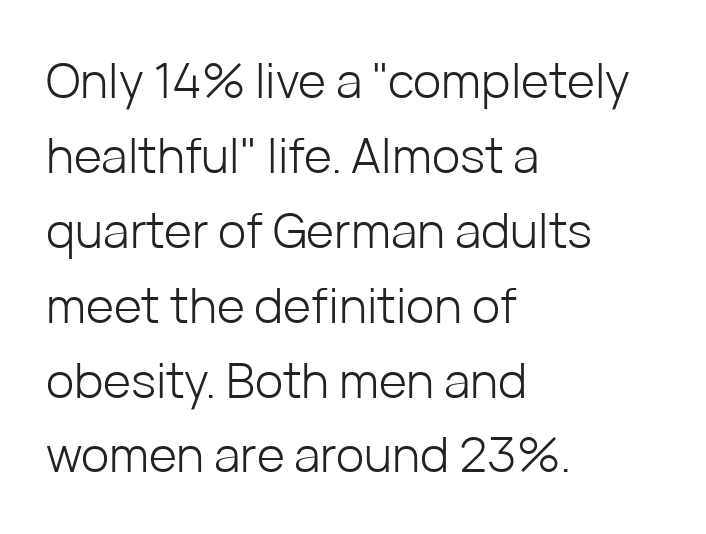
Anything drawn beneath the words? Only blank space. Posture: upright roman. The weight would be labelled regular, book, light, or lighter still. Look at the tracking — it's just the regular setting, nothing added.
